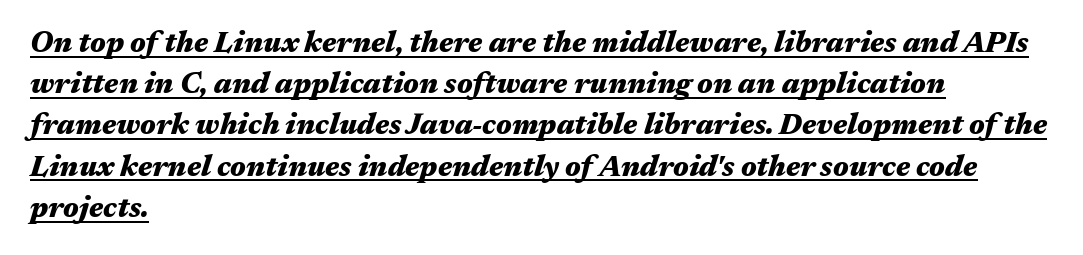
{"italic": "yes", "lean": "right", "slant_degrees": 17, "bold": "yes", "weight": "heavy", "width": "wide", "stroke_contrast": "medium", "x_height": "medium", "monospaced": "no", "underline": "yes", "align": "left", "line_spacing": "normal", "line_spacing_ratio": 1.42, "letter_spacing": "normal", "letter_spacing_em": 0.0, "glyph_px": 29}
